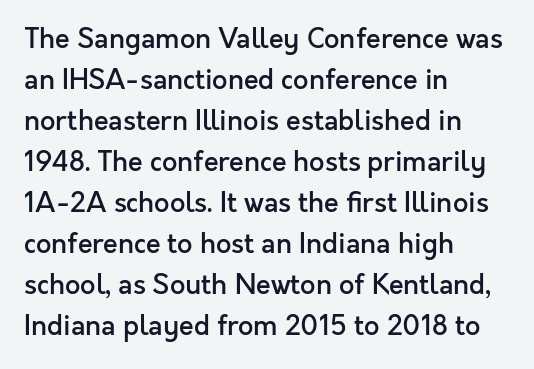
Q: Is the text bold? A: Semi-bold.
Q: Is the text italic (slanted)? A: No, it is upright.
Q: Is the text underlined? A: No.
Q: How is the paragraph aligned? A: Left-aligned.
Q: Is the spacing between letters normal or unusually wide? A: Normal.
Q: Is the spacing between lines tight, normal or loose? A: Normal.
